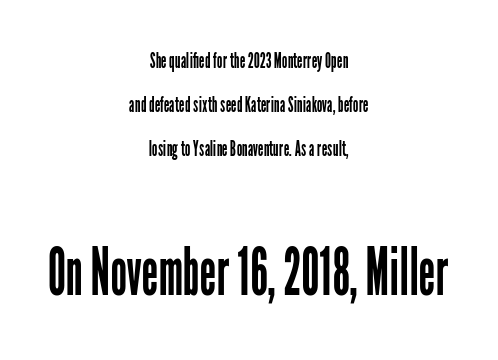
The image shows 66 px regular-weight, condensed sans-serif type, upright; set centered, loose line spacing (2.0x), normal letter spacing, not underlined; the second (bottom) block is 3.0x larger; low stroke contrast and a medium x-height.
